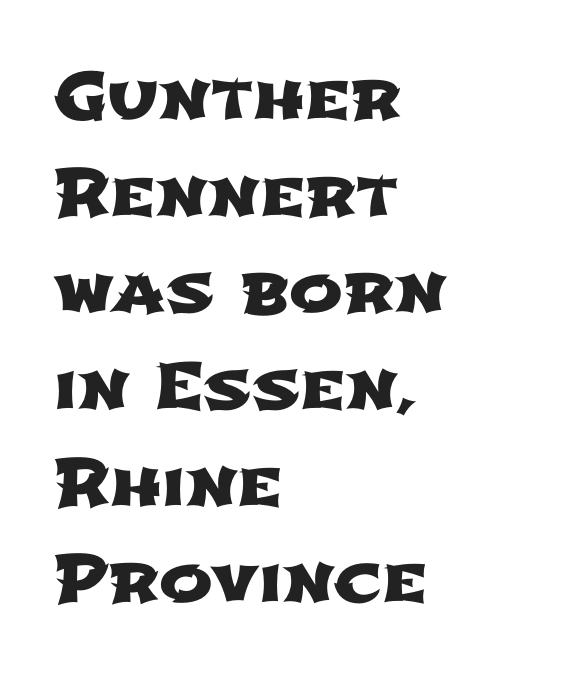
Reading down the column, the eye jumps a familiar distance to each next line. Reading down the block, your eye returns to a fixed left position each line. Between one letter and the next there's only the usual sliver of space. Just letters on the line, the space beneath them empty. This sample has the flowing, uneven cadence of proportional lettering. Note: no serifs on the glyphs.
